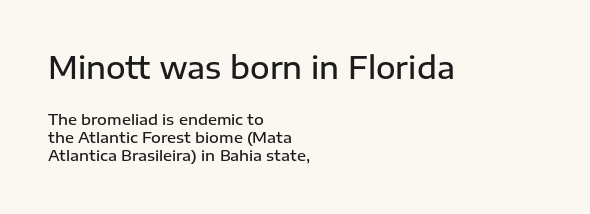
{"serif": "no", "italic": "no", "bold": "semi", "weight": "semibold", "width": "normal", "stroke_contrast": "low", "x_height": "medium", "monospaced": "no", "underline": "no", "align": "left", "line_spacing_ratio": 1.22, "letter_spacing": "normal", "letter_spacing_em": 0.0, "larger_block": "first", "size_ratio": 2.0, "glyph_px": 30}
